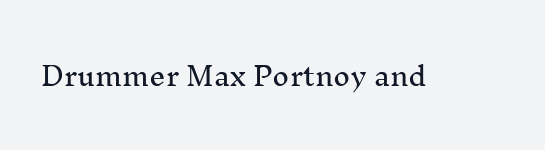
{"italic": "no", "underline": "no", "letter_spacing": "normal", "letter_spacing_em": 0.0, "glyph_px": 26}
